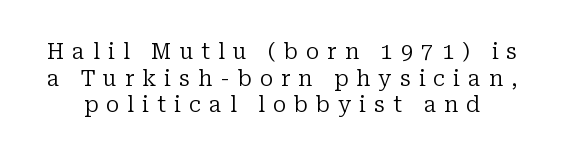
Q: Is the text bold? A: No.
Q: Is the text italic (slanted)? A: No, it is upright.
Q: Is the text underlined? A: No.
Q: Is the spacing between letters normal or unusually wide? A: Unusually wide.
